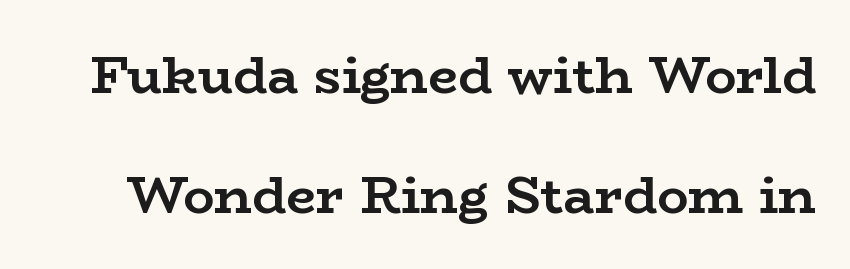
Quick note: not italic, upright. Typographically, this falls in the serif category. Nobody touched the tracking dial on this one. One glance says open: line gaps are wider than usual. Underline: absent.
